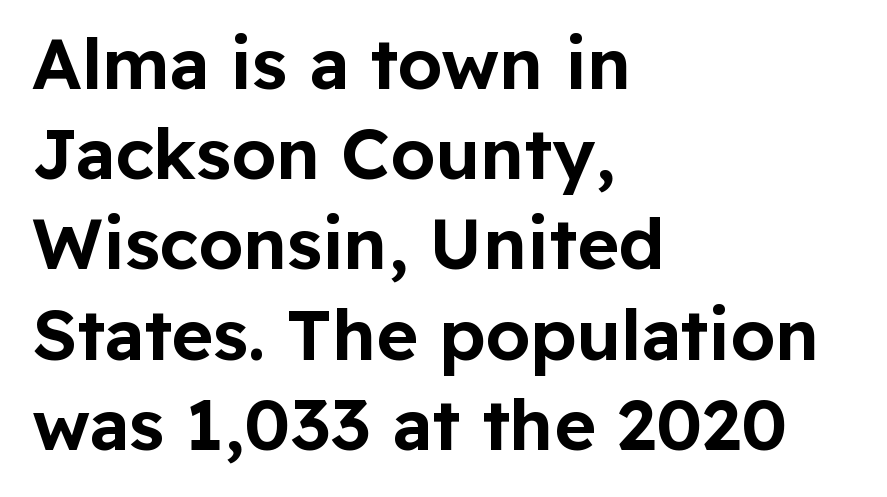
Each word holds together tightly as a unit, with standard inter-letter gaps. Is there any slant? The stems are plumb. Each letter keeps its own natural width here, so spacing adapts to shape. You can tell from the bare stems that sans-serif type was used. Only glyphs here, with clear space below each row.
